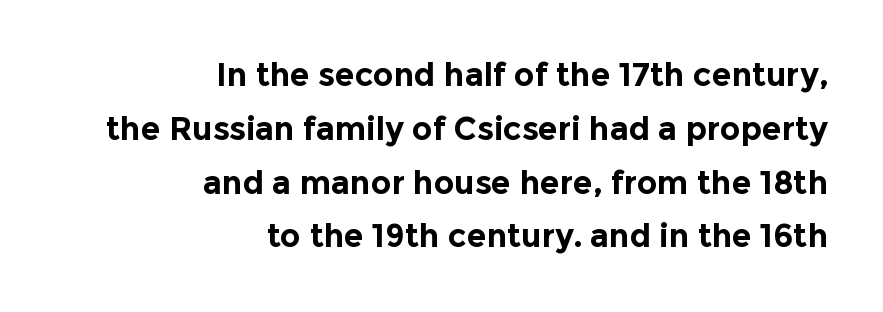
Q: Is the text bold? A: Yes.
Q: Is the text italic (slanted)? A: No, it is upright.
Q: Is the typeface a serif or a sans-serif typeface? A: Sans-serif.
Q: Is the text underlined? A: No.
Q: How is the paragraph aligned? A: Right-aligned.
Q: Is the spacing between letters normal or unusually wide? A: Normal.
Q: Is the spacing between lines tight, normal or loose? A: Normal.
Q: Width (condensed, normal, or wide)? A: Normal.
Q: x-height? A: Medium.
Q: Monospaced? A: No.
